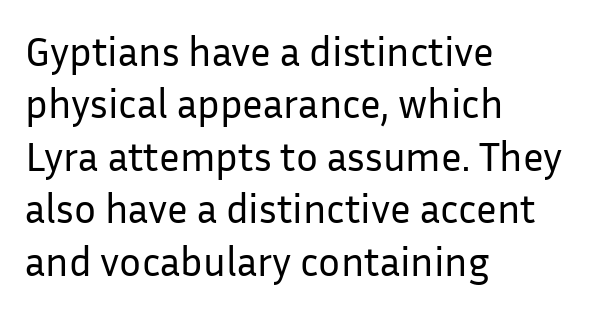
The image shows 41 px regular-weight sans-serif type, upright; set left-aligned, normal line spacing (1.28x), normal letter spacing, not underlined; low stroke contrast and a medium x-height.
